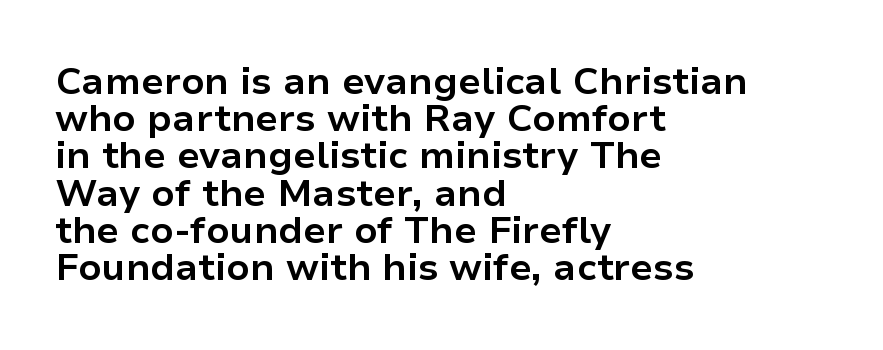
Here the glyphs are tracked normally, forming tight word shapes. Vertical spacing — tight. Italic? Not at all — the glyphs are vertical. Glance below the letters and you will spot only blank space. What weight is shown? A full bold with thick strokes.
